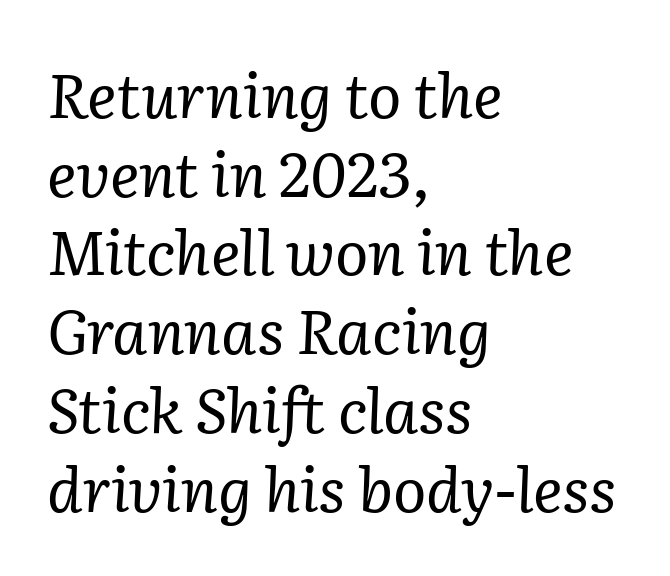
Varying glyph widths throughout — classic text-font behaviour. The rag falls on the right side of this text block. Regular leading. The face used here is seriffed, in the tradition of book romans. Anything drawn beneath the words? Only blank space. The strokes carry an ordinary text weight at most.
